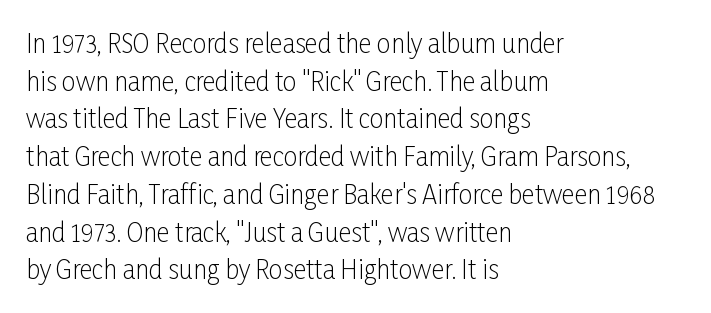
{"italic": "no", "bold": "no", "underline": "no", "align": "left", "line_spacing": "normal", "line_spacing_ratio": 1.51, "letter_spacing": "normal", "letter_spacing_em": 0.0, "glyph_px": 25}
